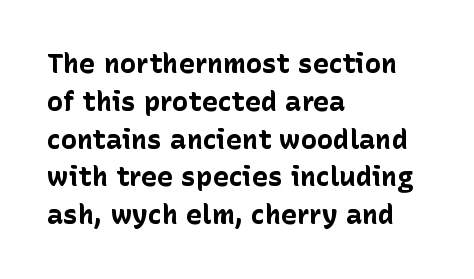
The image shows 27 px bold type, upright; set left-aligned, normal line spacing (1.4x), normal letter spacing, not underlined.
